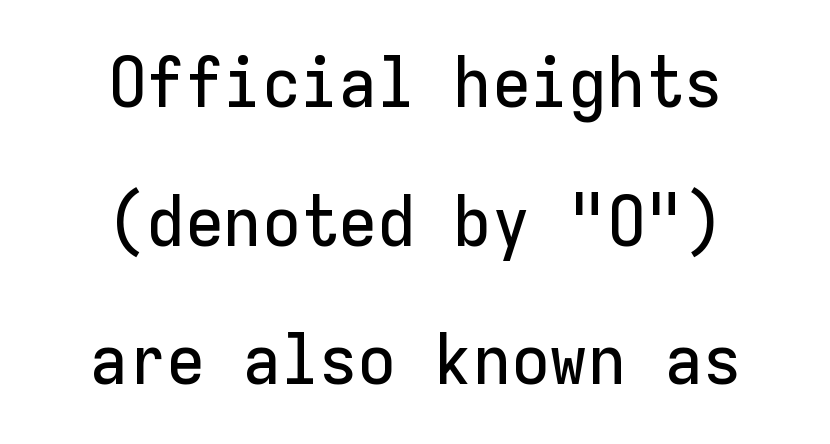
Q: Is the text italic (slanted)? A: No, it is upright.
Q: Is the typeface a serif or a sans-serif typeface? A: Sans-serif.
Q: Is the text underlined? A: No.
Q: How is the paragraph aligned? A: Centered.
Q: Is the spacing between letters normal or unusually wide? A: Normal.
Q: Is the spacing between lines tight, normal or loose? A: Loose.
Q: Width (condensed, normal, or wide)? A: Normal.
Q: Stroke contrast? A: Low.
Q: x-height? A: Medium.
Q: Monospaced? A: Yes.
